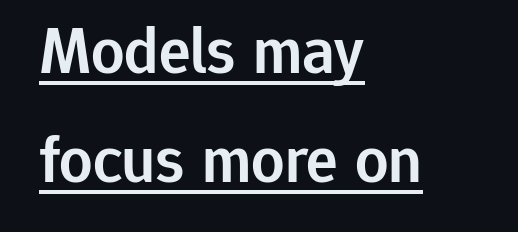
The tracking reads as untouched default to a designer's eye. Leading: standard. I'd call this a sans setting — the letters go barefoot. The text block is weighted toward the left margin, trailing off unevenly rightward. These lines carry some extra weight — a demibold, not a full bold.
